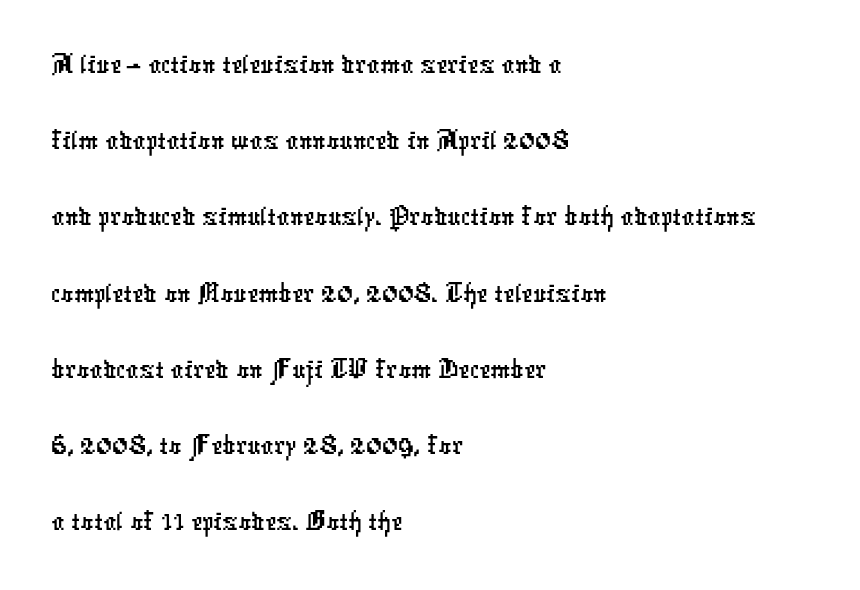
{"serif": "no", "width": "condensed", "stroke_contrast": "low", "x_height": "medium", "monospaced": "no", "underline": "no", "align": "left", "line_spacing_ratio": 1.21, "letter_spacing": "normal", "letter_spacing_em": 0.0, "glyph_px": 63}
